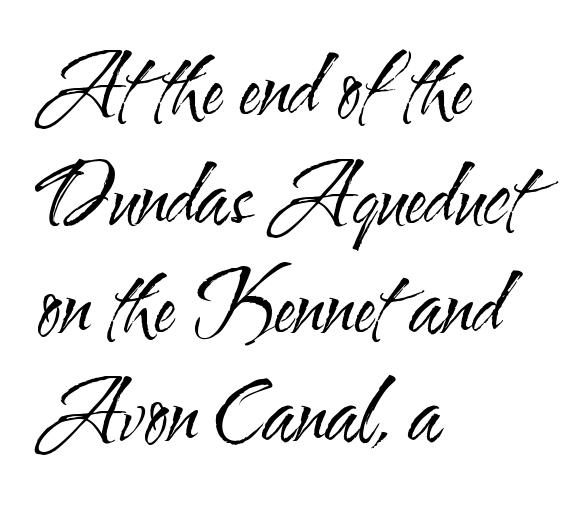
Q: Is the text bold? A: No.
Q: Is the text italic (slanted)? A: Yes.
Q: Is the typeface a serif or a sans-serif typeface? A: Sans-serif.
Q: Is the text underlined? A: No.
Q: How is the paragraph aligned? A: Left-aligned.
Q: Is the spacing between letters normal or unusually wide? A: Normal.
Q: Is the spacing between lines tight, normal or loose? A: Normal.
Q: Width (condensed, normal, or wide)? A: Condensed.
Q: Stroke contrast? A: Medium.
Q: x-height? A: Small.
Q: Monospaced? A: No.
